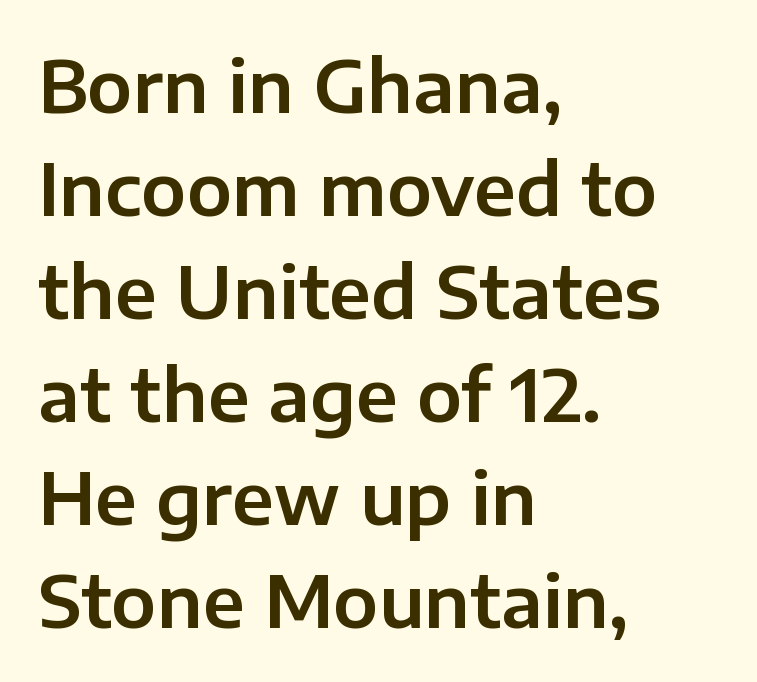
The image shows 72 px sans-serif type, upright; set left-aligned, normal line spacing (1.43x), normal letter spacing, not underlined; low stroke contrast and a medium x-height.
